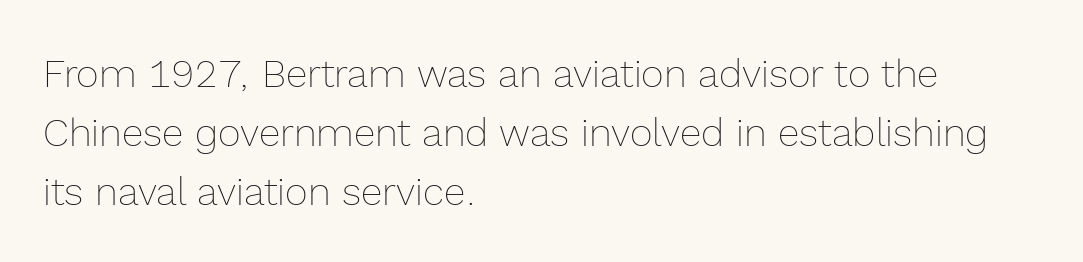
Think of a printed novel: that variable character pitch is what you see here. The leading is moderate, giving the passage an even texture. The compositor pushed each line to the left boundary. Every character sits straight up, as roman type does.
